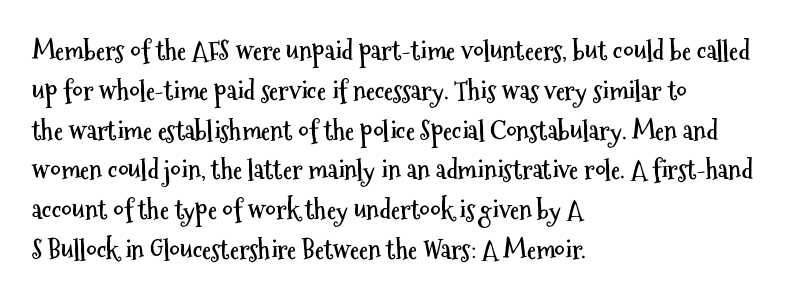
Plenty of ink on the page — the face is bold. Vertical spacing — default. Descenders hang freely into open space. All the whitespace from short lines collects on the right. This rendering leaves character spacing at its baseline value. Do the letters lean? They stand straight.
